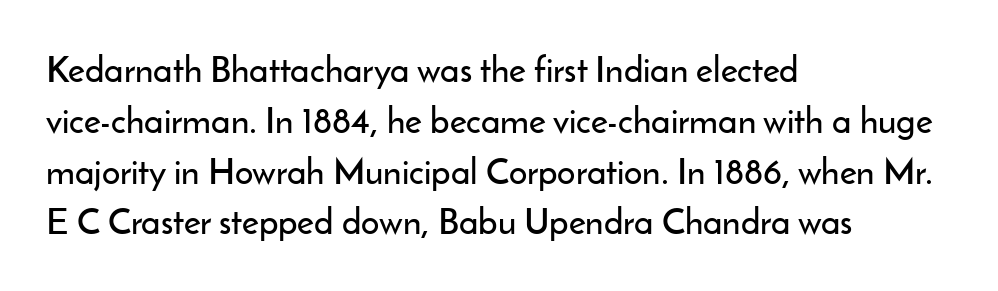
Q: Is the text italic (slanted)? A: No, it is upright.
Q: Is the typeface a serif or a sans-serif typeface? A: Sans-serif.
Q: Is the text underlined? A: No.
Q: How is the paragraph aligned? A: Left-aligned.
Q: Is the spacing between letters normal or unusually wide? A: Normal.
Q: Is the spacing between lines tight, normal or loose? A: Normal.
Q: Width (condensed, normal, or wide)? A: Normal.
Q: Stroke contrast? A: Low.
Q: x-height? A: Small.
Q: Monospaced? A: No.
